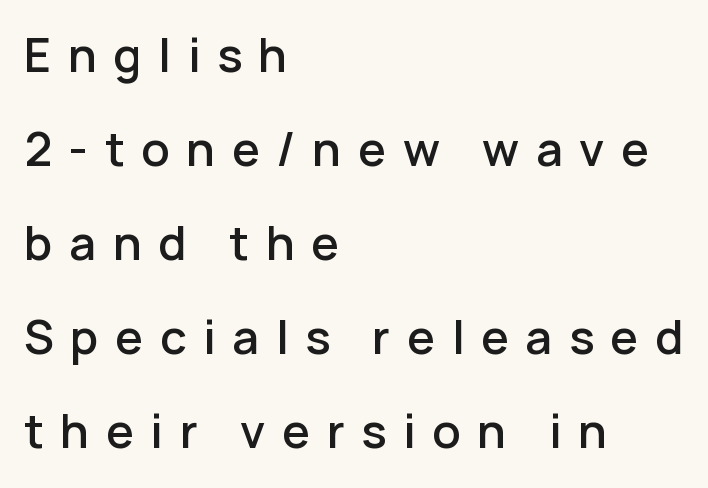
The image shows 45 px semibold sans-serif type, upright; set left-aligned, loose line spacing (2.09x), unusually wide letter spacing (+0.37 em), not underlined; low stroke contrast and a medium x-height.
